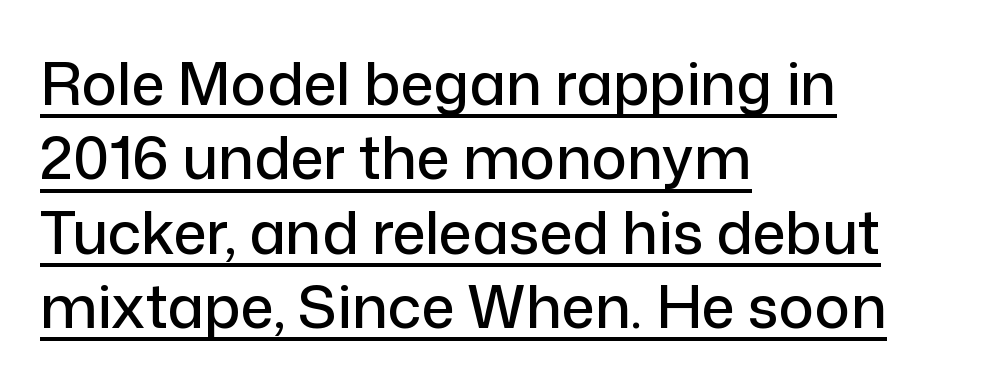
Regarding leading, the lines here are spaced in the standard way. Compared with typical body copy, the letter spacing here is the same. Notice how the stems are strictly vertical — no italics here. Spacing verdict: proportional, widths tailored to each character.
